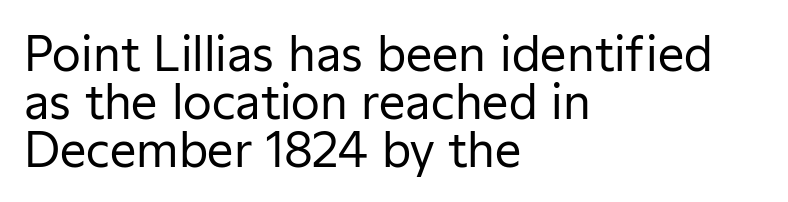
The image shows 47 px regular-weight sans-serif type, upright; set left-aligned, tight line spacing (1.02x), normal letter spacing, not underlined; low stroke contrast and a medium x-height.
